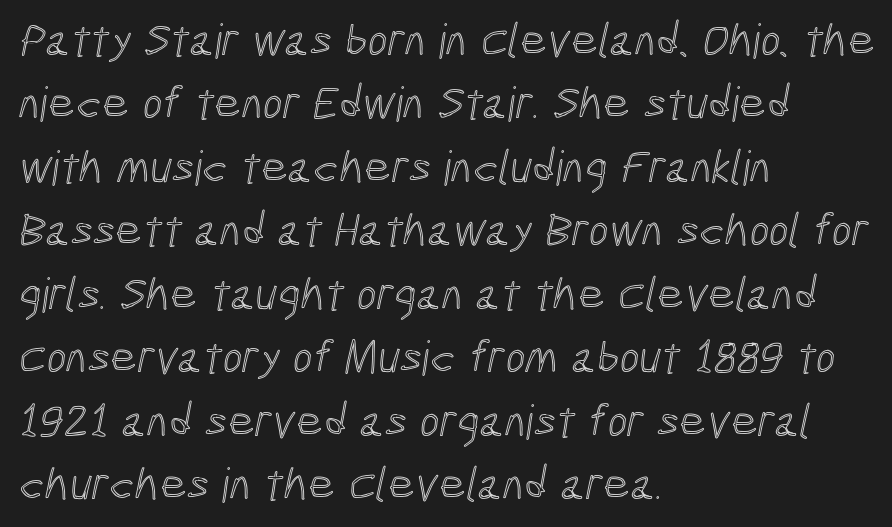
Q: Is the text underlined? A: No.
Q: How is the paragraph aligned? A: Left-aligned.
Q: Is the spacing between letters normal or unusually wide? A: Normal.
Q: Is the spacing between lines tight, normal or loose? A: Normal.
Q: Width (condensed, normal, or wide)? A: Condensed.
Q: x-height? A: Medium.
Q: Monospaced? A: No.
